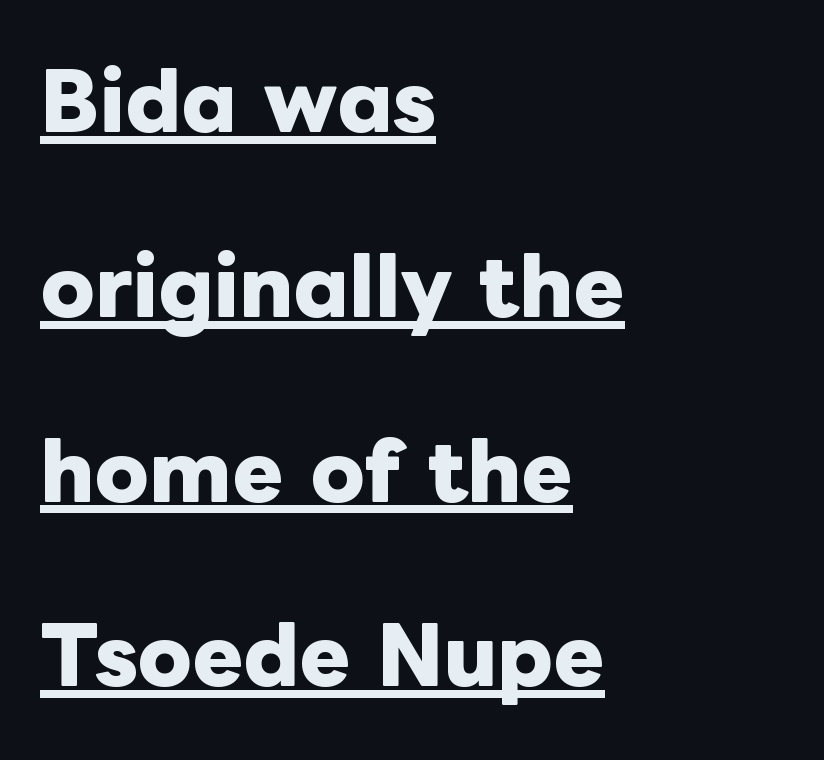
The image shows 77 px heavy type, upright; set left-aligned, loose line spacing (2.4x), normal letter spacing, underlined; low stroke contrast and a medium x-height.
